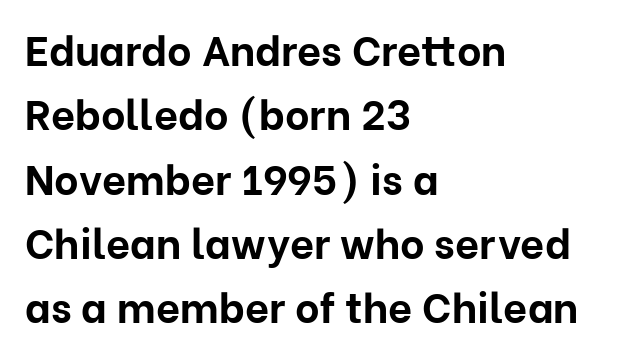
{"serif": "no", "italic": "no", "bold": "yes", "weight": "bold", "width": "normal", "stroke_contrast": "low", "x_height": "medium", "monospaced": "no", "underline": "no", "align": "left", "line_spacing": "normal", "line_spacing_ratio": 1.53, "letter_spacing": "normal", "letter_spacing_em": 0.0, "glyph_px": 42}
